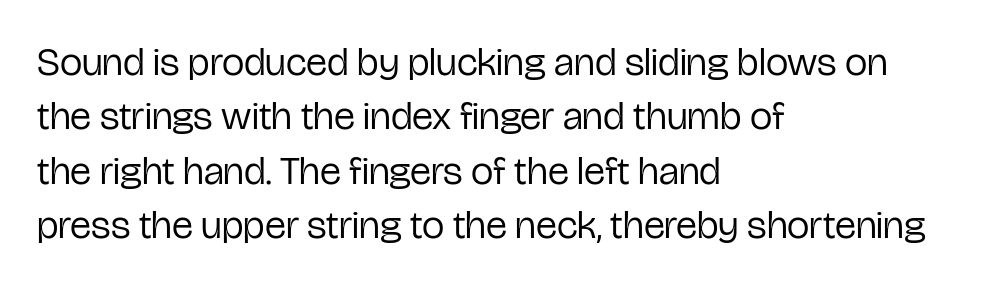
Q: Is the text bold? A: No.
Q: Is the text italic (slanted)? A: No, it is upright.
Q: Is the typeface a serif or a sans-serif typeface? A: Sans-serif.
Q: Is the text underlined? A: No.
Q: How is the paragraph aligned? A: Left-aligned.
Q: Is the spacing between letters normal or unusually wide? A: Normal.
Q: Is the spacing between lines tight, normal or loose? A: Normal.
Q: Width (condensed, normal, or wide)? A: Condensed.
Q: Stroke contrast? A: Low.
Q: x-height? A: Medium.
Q: Monospaced? A: No.
